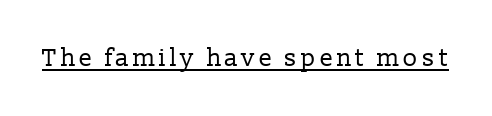
Q: Is the text bold? A: No.
Q: Is the text italic (slanted)? A: No, it is upright.
Q: Is the text underlined? A: Yes.
